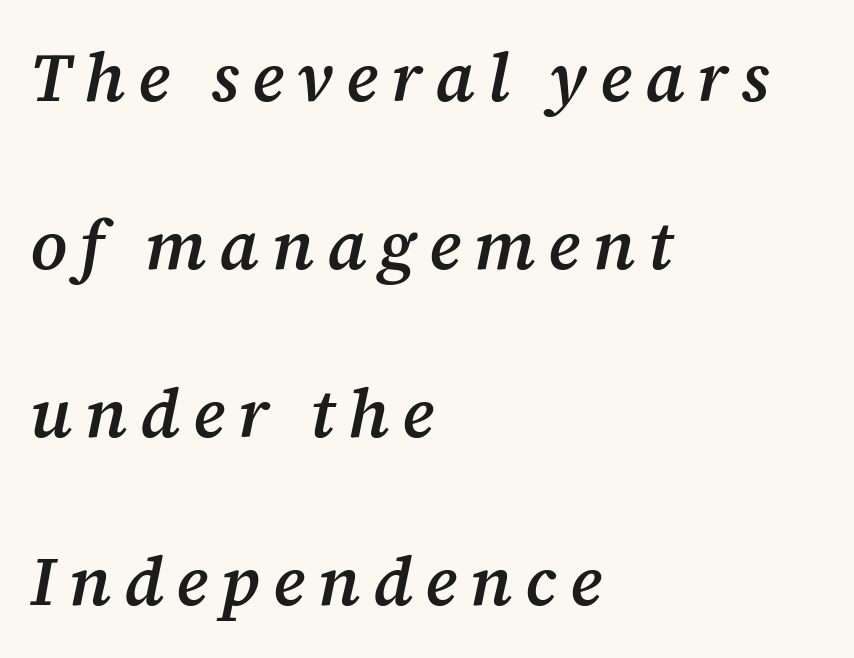
Style check: oblique. Glance below the letters and you will spot only blank space. Loosely led — the rows are spread out. The typeface chosen for these lines features serifs.
